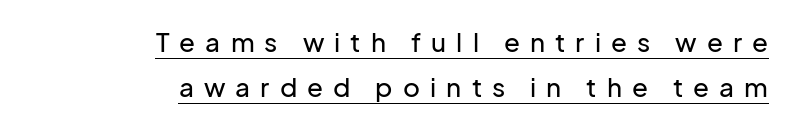
{"italic": "no", "underline": "yes", "align": "right", "line_spacing_ratio": 1.75, "letter_spacing": "wide", "letter_spacing_em": 0.39, "glyph_px": 26}
